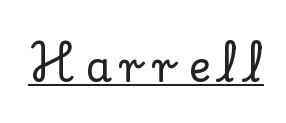
Q: Is the text italic (slanted)? A: No, it is upright.
Q: Is the typeface a serif or a sans-serif typeface? A: Serif.
Q: Is the text underlined? A: Yes.
Q: Is the spacing between letters normal or unusually wide? A: Unusually wide.
Q: Width (condensed, normal, or wide)? A: Normal.
Q: Stroke contrast? A: Low.
Q: x-height? A: Small.
Q: Monospaced? A: No.
